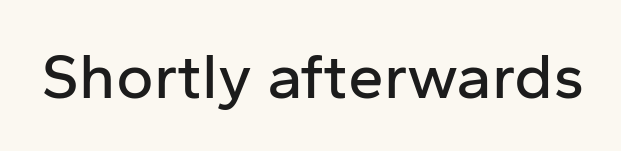
Inter-character spacing is left at the font's built-in metrics. Looks like regular typesetting: each glyph gets only the width it needs. The lettering stays uniformly vertical, giving the passage a roman look. A bare baseline throughout the passage. Observe the absence of serifs on each vertical stroke in this sample.
